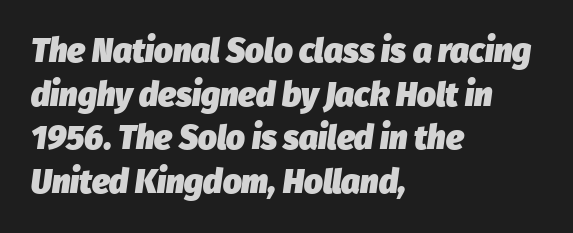
{"italic": "yes", "lean": "right", "slant_degrees": 8, "bold": "yes", "weight": "heavy", "width": "normal", "stroke_contrast": "low", "x_height": "medium", "monospaced": "no", "underline": "no", "align": "left", "line_spacing": "normal", "line_spacing_ratio": 1.32, "letter_spacing": "normal", "letter_spacing_em": 0.0, "glyph_px": 33}
